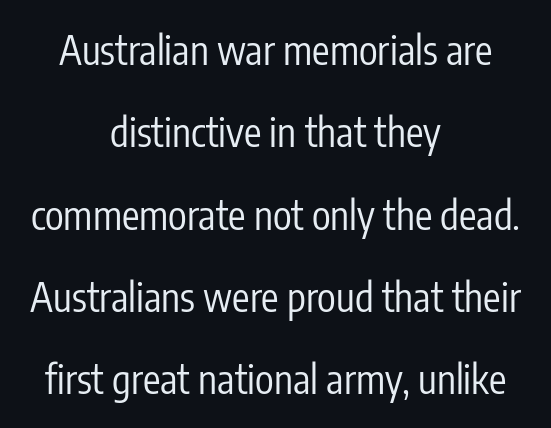
Q: Is the text bold? A: No.
Q: Is the text italic (slanted)? A: No, it is upright.
Q: Is the typeface a serif or a sans-serif typeface? A: Sans-serif.
Q: Is the text underlined? A: No.
Q: How is the paragraph aligned? A: Centered.
Q: Is the spacing between letters normal or unusually wide? A: Normal.
Q: Is the spacing between lines tight, normal or loose? A: Loose.
Q: Width (condensed, normal, or wide)? A: Condensed.
Q: Stroke contrast? A: Low.
Q: x-height? A: Medium.
Q: Monospaced? A: No.
